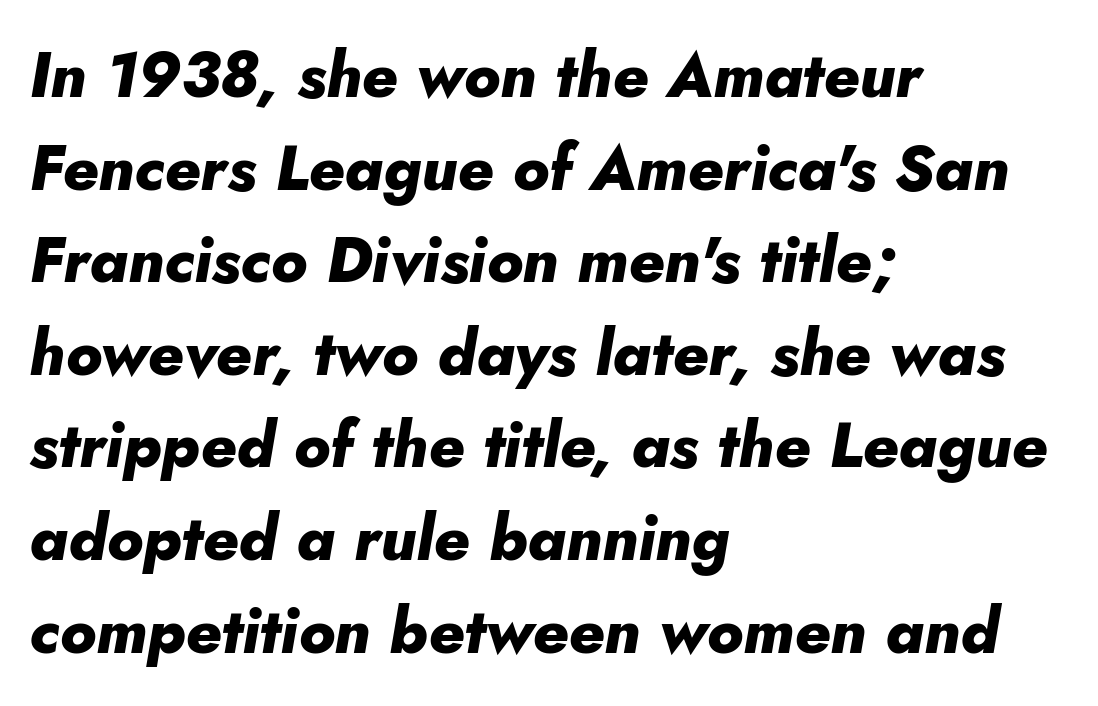
{"italic": "yes", "lean": "right", "slant_degrees": 10, "bold": "yes", "weight": "heavy", "width": "normal", "stroke_contrast": "low", "x_height": "small", "monospaced": "no", "underline": "no", "align": "left", "line_spacing": "normal", "line_spacing_ratio": 1.47, "letter_spacing": "normal", "letter_spacing_em": 0.0, "glyph_px": 63}
